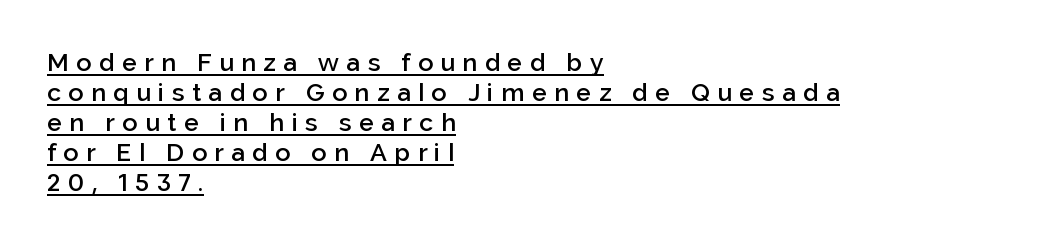
{"italic": "no", "bold": "semi", "underline": "yes", "align": "left", "line_spacing_ratio": 1.2, "letter_spacing": "wide", "letter_spacing_em": 0.3, "glyph_px": 25}
